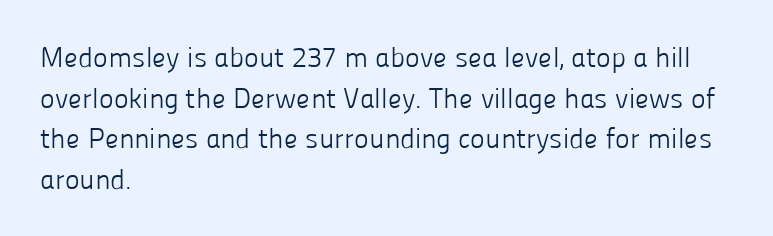
Q: Is the text bold? A: No.
Q: Is the text italic (slanted)? A: No, it is upright.
Q: Is the typeface a serif or a sans-serif typeface? A: Sans-serif.
Q: Is the text underlined? A: No.
Q: How is the paragraph aligned? A: Left-aligned.
Q: Is the spacing between letters normal or unusually wide? A: Normal.
Q: Is the spacing between lines tight, normal or loose? A: Normal.
Q: Width (condensed, normal, or wide)? A: Normal.
Q: Stroke contrast? A: Low.
Q: x-height? A: Medium.
Q: Monospaced? A: No.
